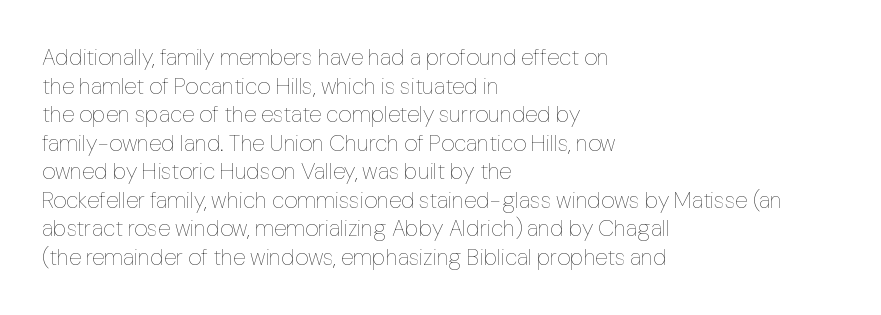
Beneath every word, the page is bare. On a weight scale, this lands at 450 or below. Look at the tracking — it's just the regular setting, nothing added. The typesetter chose a ragged-right arrangement here. Upright lettering throughout.
